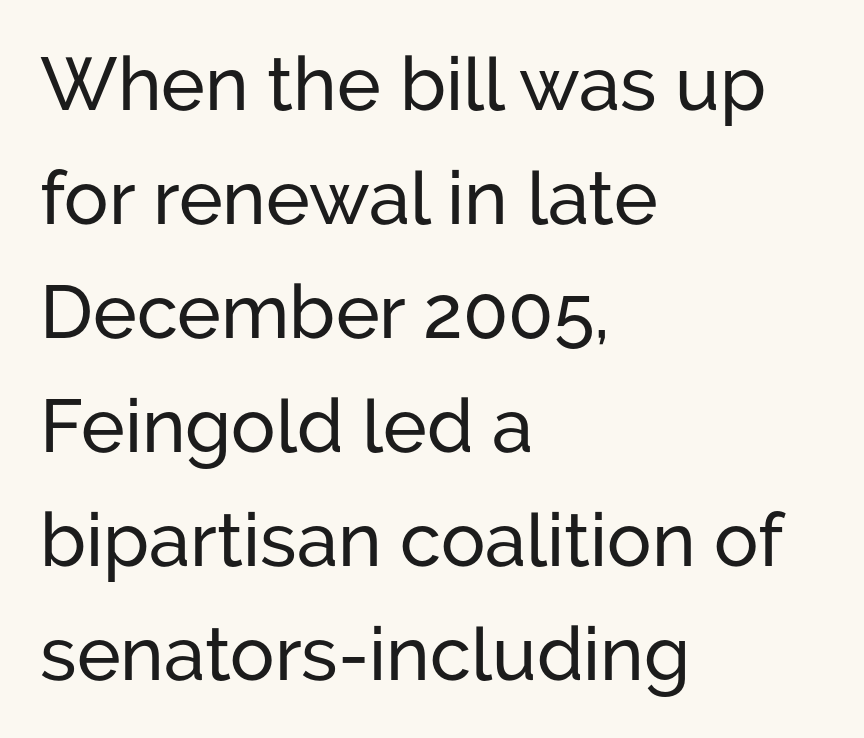
Q: Is the text italic (slanted)? A: No, it is upright.
Q: Is the typeface a serif or a sans-serif typeface? A: Sans-serif.
Q: Is the text underlined? A: No.
Q: How is the paragraph aligned? A: Left-aligned.
Q: Is the spacing between letters normal or unusually wide? A: Normal.
Q: Is the spacing between lines tight, normal or loose? A: Normal.
Q: Width (condensed, normal, or wide)? A: Normal.
Q: Stroke contrast? A: Low.
Q: x-height? A: Medium.
Q: Monospaced? A: No.
